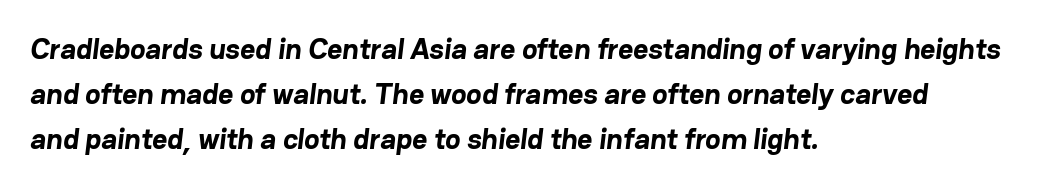
Does the type have serifs? No, each stem ends abruptly. Stroke thickness is high; the sample reads as a true bold. Check under the words: just untouched page. What's the leading like? Ordinary, nothing unusual. No extra tracking has been applied to these lines. Visually the block forms a straight wall on the left and a jagged coastline on the right.
